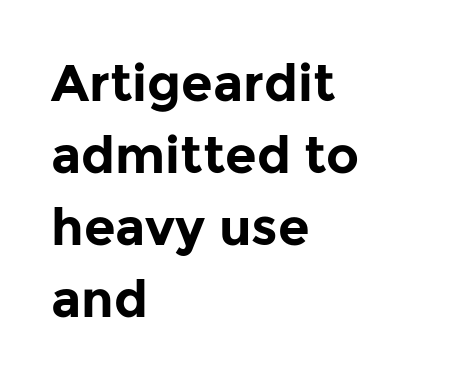
A bare baseline throughout the passage. Teacher's note: observe the even left margin — that is flush-left alignment. The type family on display is of the sans-serif kind. The passage shown stacks its lines at a standard gap. Character widths vary here, with narrow letters taking less room than wide ones. Is the letter spacing exaggerated? No — it looks like the ordinary default.
